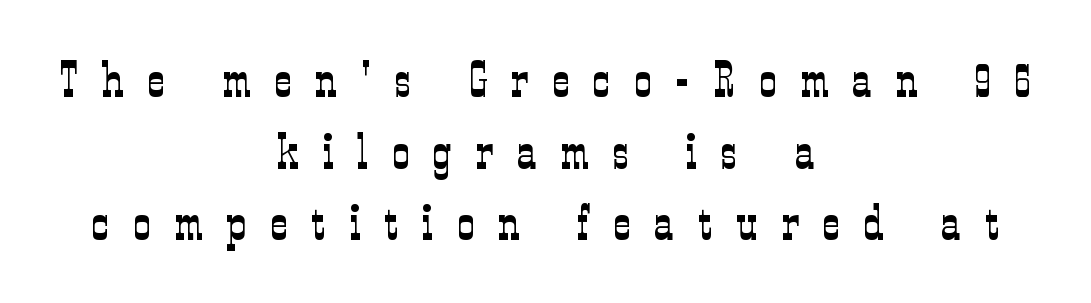
Q: Is the text bold? A: No.
Q: Is the text italic (slanted)? A: No, it is upright.
Q: Is the typeface a serif or a sans-serif typeface? A: Serif.
Q: Is the text underlined? A: No.
Q: How is the paragraph aligned? A: Centered.
Q: Is the spacing between letters normal or unusually wide? A: Unusually wide.
Q: Is the spacing between lines tight, normal or loose? A: Normal.
Q: Width (condensed, normal, or wide)? A: Condensed.
Q: Stroke contrast? A: Low.
Q: x-height? A: Medium.
Q: Monospaced? A: No.
